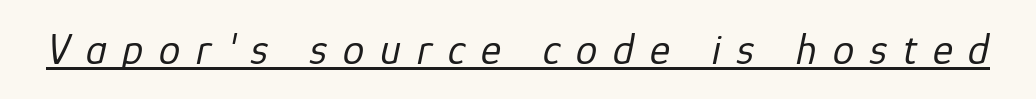
Do the characters align in a grid? No, the font is proportional. No letter is thick-stroked: the sample isn't bold. You could only call the tracking loose — the letters float apart. The whole block is typeset with a tilt. A continuous stroke trails under the words, as in a hyperlink.
